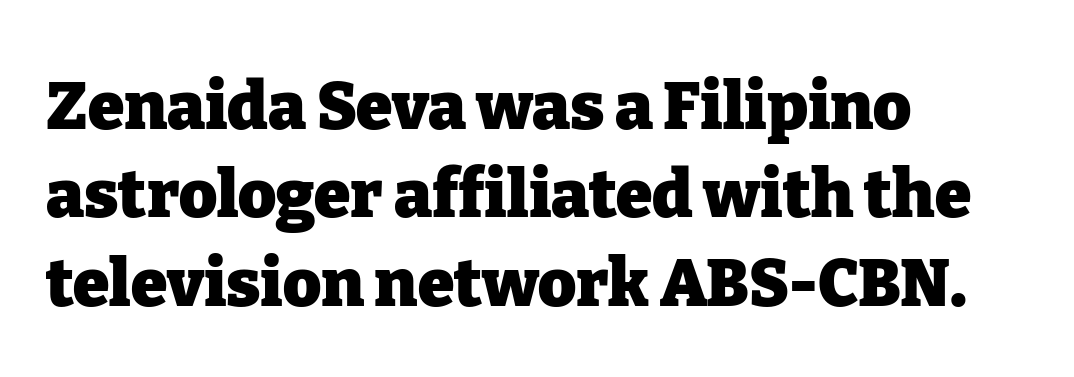
{"serif": "yes", "italic": "no", "bold": "yes", "weight": "heavy", "width": "normal", "stroke_contrast": "low", "x_height": "medium", "monospaced": "no", "underline": "no", "align": "left", "line_spacing": "normal", "line_spacing_ratio": 1.34, "letter_spacing": "normal", "letter_spacing_em": 0.0, "glyph_px": 66}
